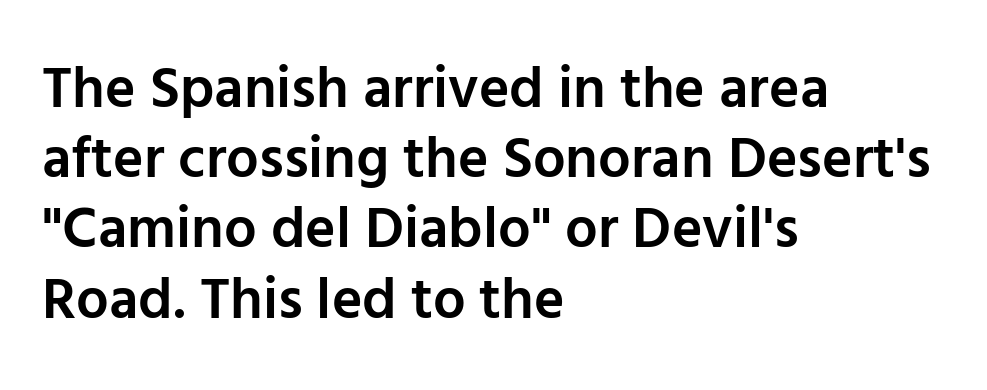
The image shows 58 px semibold sans-serif type, upright; set left-aligned, line spacing 1.21x, normal letter spacing, not underlined; low stroke contrast and a medium x-height.
